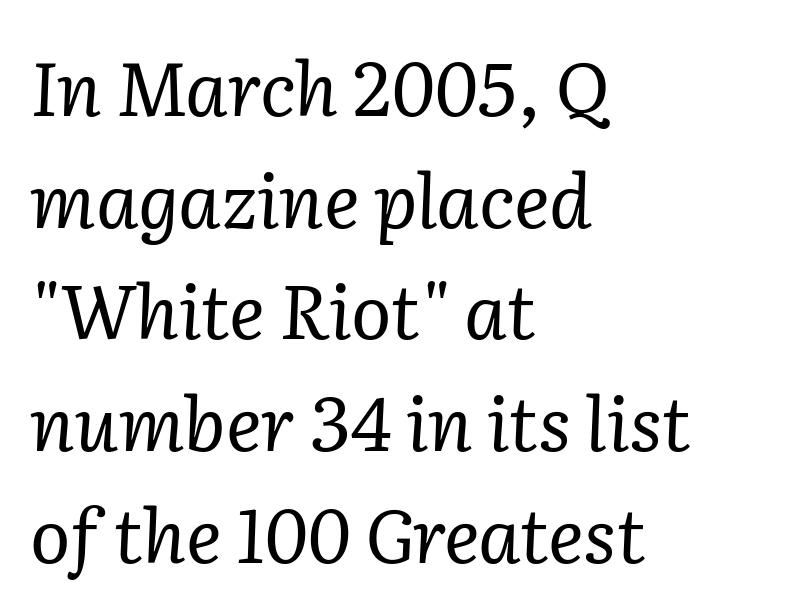
{"serif": "yes", "italic": "yes", "lean": "right", "slant_degrees": 2, "bold": "no", "weight": "regular", "width": "normal", "stroke_contrast": "low", "x_height": "medium", "monospaced": "no", "underline": "no", "align": "left", "line_spacing": "normal", "line_spacing_ratio": 1.49, "letter_spacing": "normal", "letter_spacing_em": 0.0, "glyph_px": 75}
